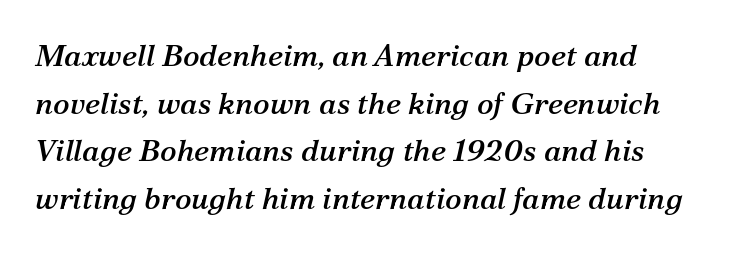
Q: Is the text italic (slanted)? A: Yes, it leans right by about 12 degrees.
Q: Is the typeface a serif or a sans-serif typeface? A: Serif.
Q: Is the text underlined? A: No.
Q: How is the paragraph aligned? A: Left-aligned.
Q: Is the spacing between letters normal or unusually wide? A: Normal.
Q: Is the spacing between lines tight, normal or loose? A: Normal.
Q: Width (condensed, normal, or wide)? A: Normal.
Q: Stroke contrast? A: Medium.
Q: x-height? A: Medium.
Q: Monospaced? A: No.
